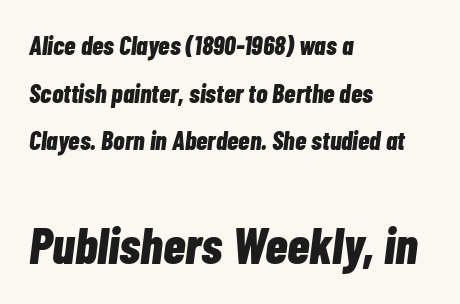
{"italic": "yes", "lean": "right", "slant_degrees": 7, "bold": "yes", "weight": "bold", "width": "condensed", "stroke_contrast": "low", "x_height": "medium", "monospaced": "no", "underline": "no", "align": "left", "line_spacing_ratio": 1.83, "letter_spacing": "normal", "letter_spacing_em": 0.0, "larger_block": "second", "size_ratio": 1.96, "glyph_px": 51}
